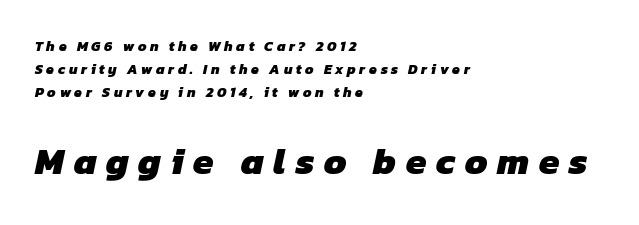
The image shows 37 px heavy sans-serif type; set left-aligned, normal line spacing (1.63x), unusually wide letter spacing (+0.26 em), not underlined; the second (bottom) block is 2.64x larger; low stroke contrast and a medium x-height.
